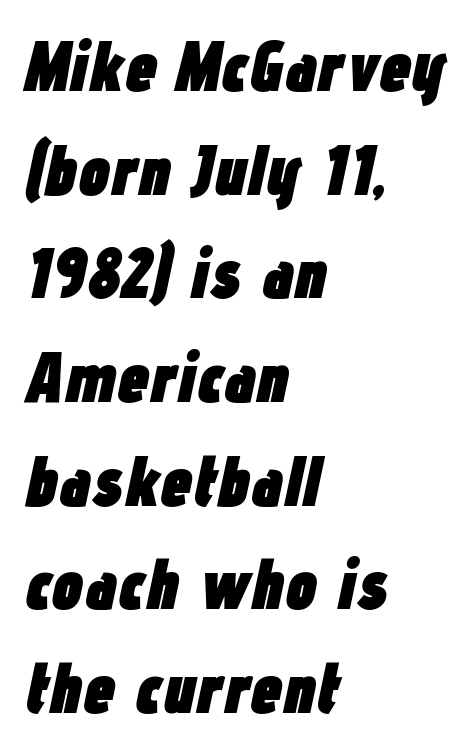
The image shows 71 px heavy, condensed type, italic (leaning right); set left-aligned, normal line spacing (1.46x), normal letter spacing, not underlined; low stroke contrast and a medium x-height.
